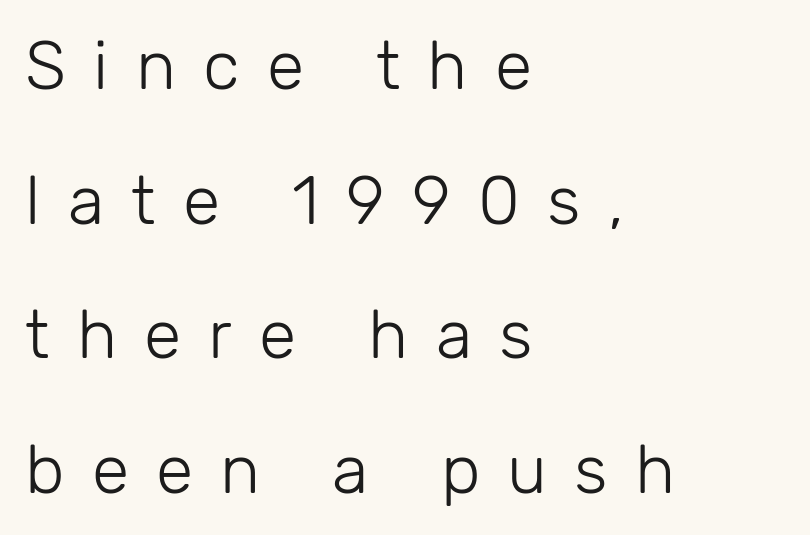
{"serif": "no", "italic": "no", "bold": "no", "weight": "light", "width": "normal", "stroke_contrast": "low", "x_height": "medium", "monospaced": "no", "underline": "no", "align": "left", "line_spacing": "loose", "line_spacing_ratio": 1.98, "letter_spacing": "wide", "letter_spacing_em": 0.4, "glyph_px": 68}
